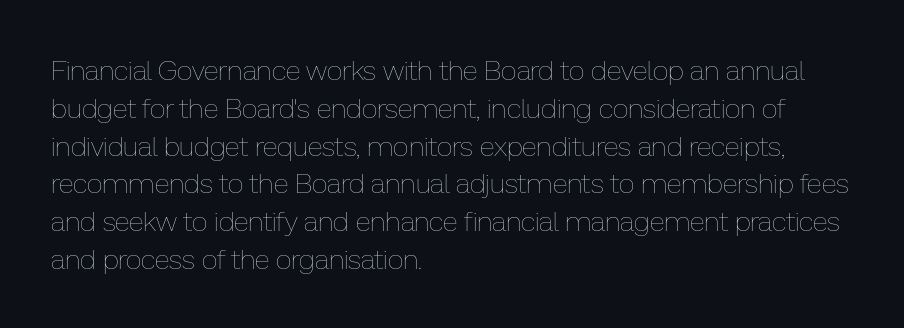
Nothing unusual about the tracking: characters are spaced as the font intends. Stems here are at most as thick as an everyday book face. The leading is moderate, giving the passage an even texture. Layout note: lines flush left. The foot of each line stays bare and open.
